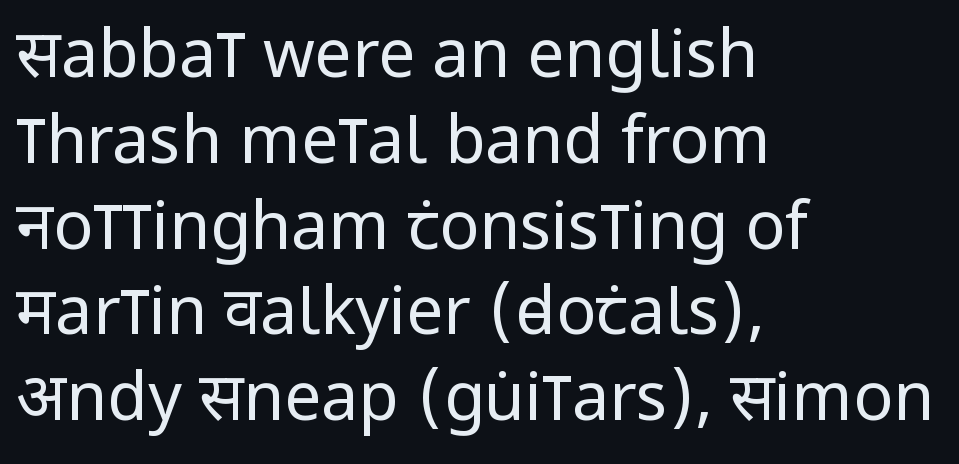
Q: Is the text bold? A: No.
Q: Is the text italic (slanted)? A: No, it is upright.
Q: Is the typeface a serif or a sans-serif typeface? A: Sans-serif.
Q: Is the text underlined? A: No.
Q: How is the paragraph aligned? A: Left-aligned.
Q: Is the spacing between letters normal or unusually wide? A: Normal.
Q: Is the spacing between lines tight, normal or loose? A: Normal.
Q: Width (condensed, normal, or wide)? A: Condensed.
Q: Stroke contrast? A: Low.
Q: x-height? A: Large.
Q: Monospaced? A: No.
